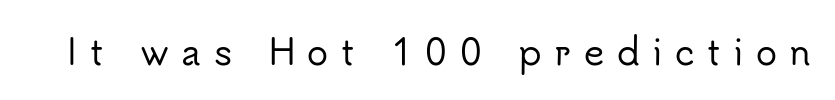
The image shows 35 px sans-serif type, upright; set unusually wide letter spacing (+0.36 em), not underlined; low stroke contrast and a small x-height.
